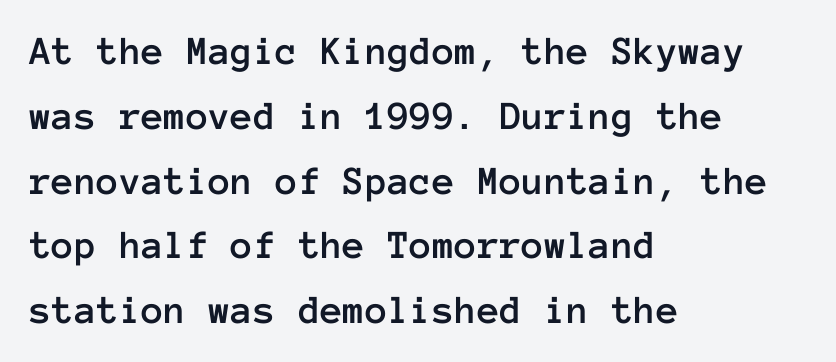
The image shows 41 px text type, upright, monospaced; set left-aligned, normal line spacing (1.58x), normal letter spacing, not underlined; low stroke contrast and a medium x-height.
